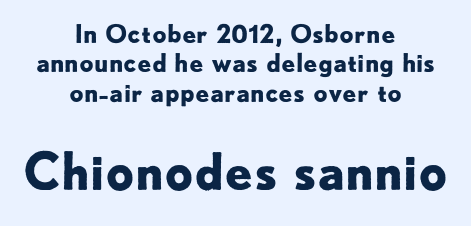
The image shows 50 px bold sans-serif type, upright; set centered, line spacing 1.18x, normal letter spacing, not underlined; the second (bottom) block is 2.0x larger; low stroke contrast and a small x-height.
